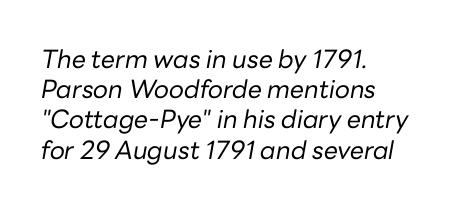
The image shows 25 px text type, italic (leaning right); set left-aligned, line spacing 1.21x, normal letter spacing, not underlined.
